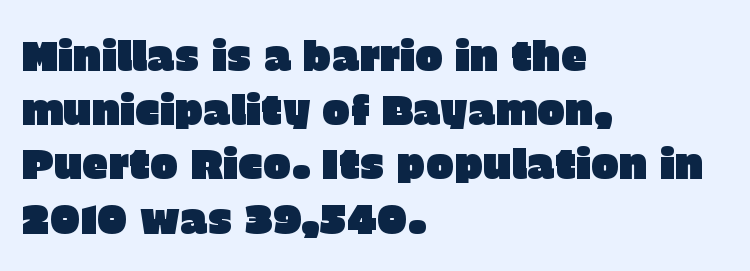
{"serif": "no", "italic": "no", "width": "normal", "stroke_contrast": "low", "x_height": "large", "monospaced": "no", "underline": "no", "align": "left", "line_spacing": "normal", "line_spacing_ratio": 1.29, "letter_spacing": "normal", "letter_spacing_em": 0.0, "glyph_px": 42}
